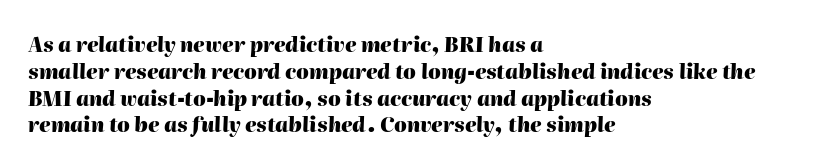
Q: Is the text bold? A: Yes.
Q: Is the text italic (slanted)? A: Yes, it leans right by about 2 degrees.
Q: Is the text underlined? A: No.
Q: How is the paragraph aligned? A: Left-aligned.
Q: Is the spacing between letters normal or unusually wide? A: Normal.
Q: Is the spacing between lines tight, normal or loose? A: Normal.
